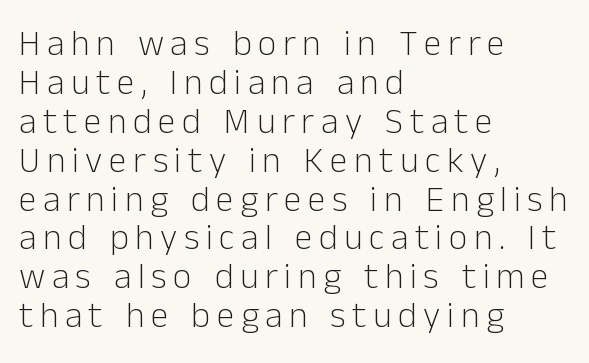
These lines are composed in type without serifs. You could barely slide anything between these rows. Check under the words: just untouched page. If you drew a ruler down the left edge, every line would touch it. Varying glyph widths throughout — classic text-font behaviour. Notice how the stems are strictly vertical — no italics here.
